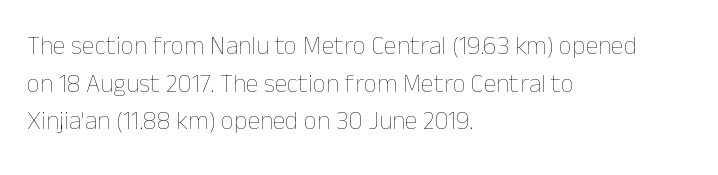
This sample is left-justified, so line endings fall wherever the words run out. Short note: letters normally spaced. These lines were composed using upright roman letters. Nothing heavy about these letters — not bold at all. The glyphs are unaccompanied by any horizontal stroke below them. Quick note: interline space is typical.
